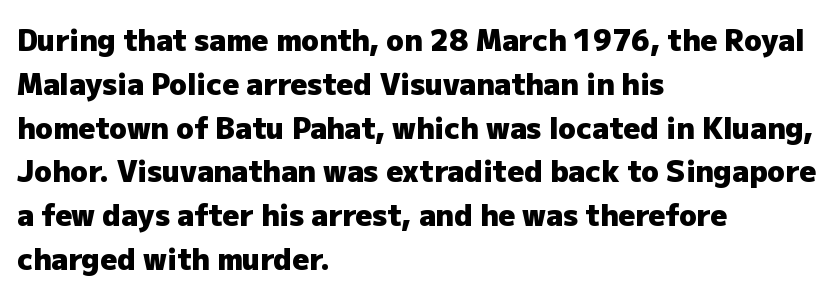
{"serif": "no", "italic": "no", "bold": "yes", "weight": "heavy", "width": "normal", "stroke_contrast": "low", "x_height": "medium", "monospaced": "no", "underline": "no", "align": "left", "line_spacing": "normal", "line_spacing_ratio": 1.51, "letter_spacing": "normal", "letter_spacing_em": 0.0, "glyph_px": 29}
